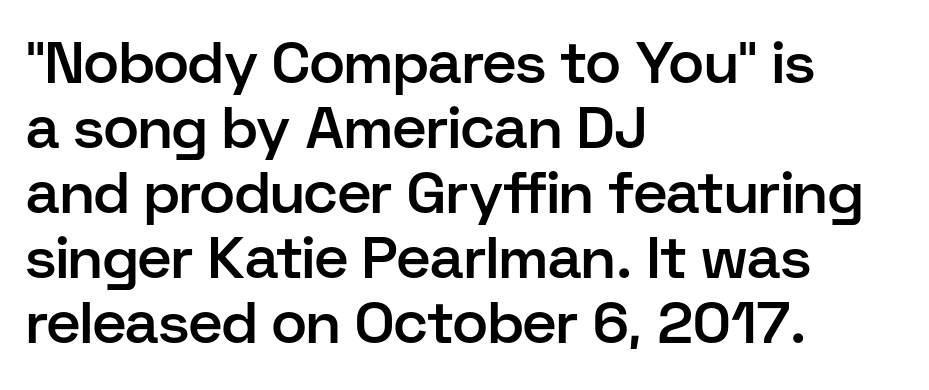
The image shows 59 px semibold sans-serif type, upright; set left-aligned, tight line spacing (1.1x), normal letter spacing, not underlined; low stroke contrast and a medium x-height.
